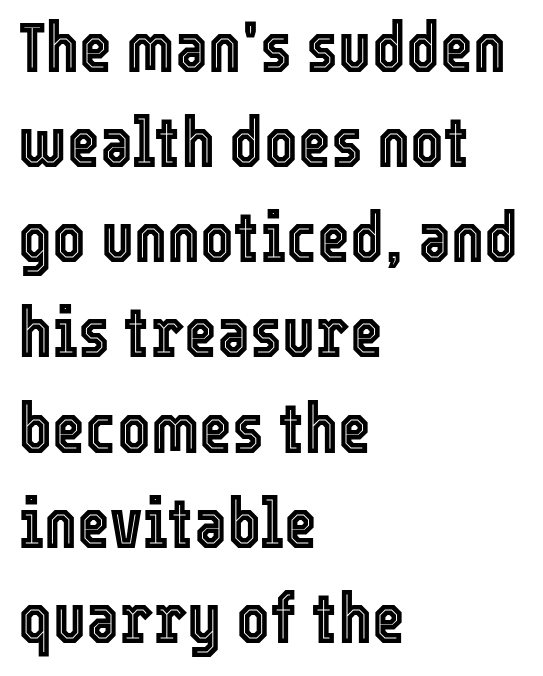
Style check: upright. Varying glyph widths throughout — classic text-font behaviour. Leading matches the norm, producing a regular column. Descenders hang freely into open space. Inter-character spacing is left at the font's built-in metrics. Horizontally, the lines are justified to the leading edge only.
